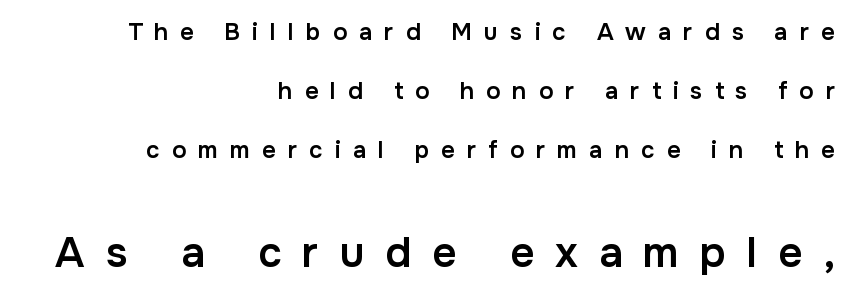
Each letter's strokes conclude bluntly, with no projecting serifs. Stems and bowls a touch heavier than normal — semibold. Rule under the text: the space is simply empty. This sample has the flowing, uneven cadence of proportional lettering. A typesetter would call this heavily tracked-out type.
